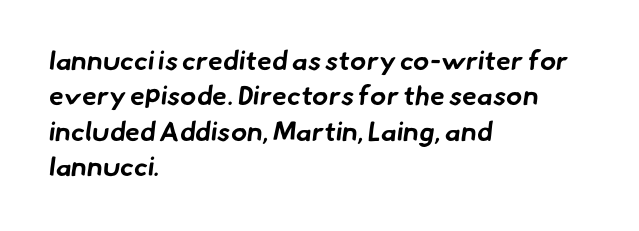
Q: Is the text bold? A: Yes.
Q: Is the text underlined? A: No.
Q: How is the paragraph aligned? A: Left-aligned.
Q: Is the spacing between letters normal or unusually wide? A: Normal.
Q: Is the spacing between lines tight, normal or loose? A: Normal.
